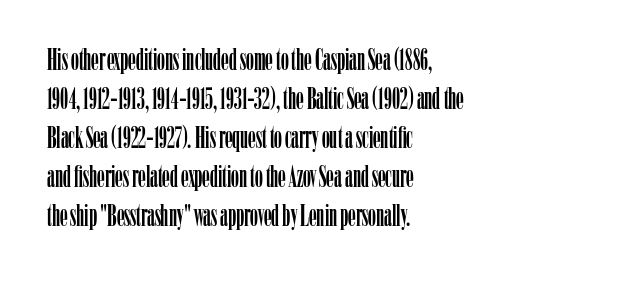
The image shows 31 px condensed serif type, upright; set left-aligned, normal line spacing (1.26x), normal letter spacing, not underlined; low stroke contrast and a medium x-height.
